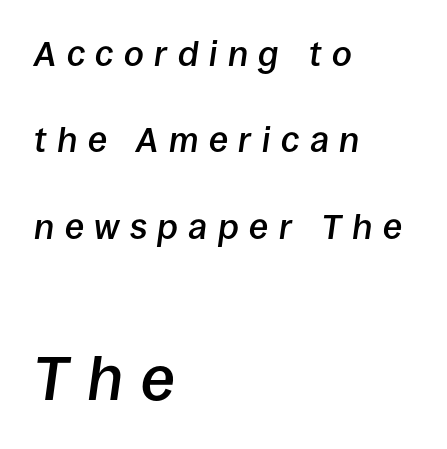
Q: Is the text bold? A: Semi-bold.
Q: Is the text italic (slanted)? A: Yes, it leans right by about 8 degrees.
Q: Is the text underlined? A: No.
Q: How is the paragraph aligned? A: Left-aligned.
Q: Is the spacing between letters normal or unusually wide? A: Unusually wide.
Q: Is the spacing between lines tight, normal or loose? A: Loose.
Q: Which block of text is set in a larger size, the first (top) or the second (bottom)? A: The second (bottom) one.
Q: Width (condensed, normal, or wide)? A: Normal.
Q: Stroke contrast? A: Low.
Q: x-height? A: Large.
Q: Monospaced? A: No.
